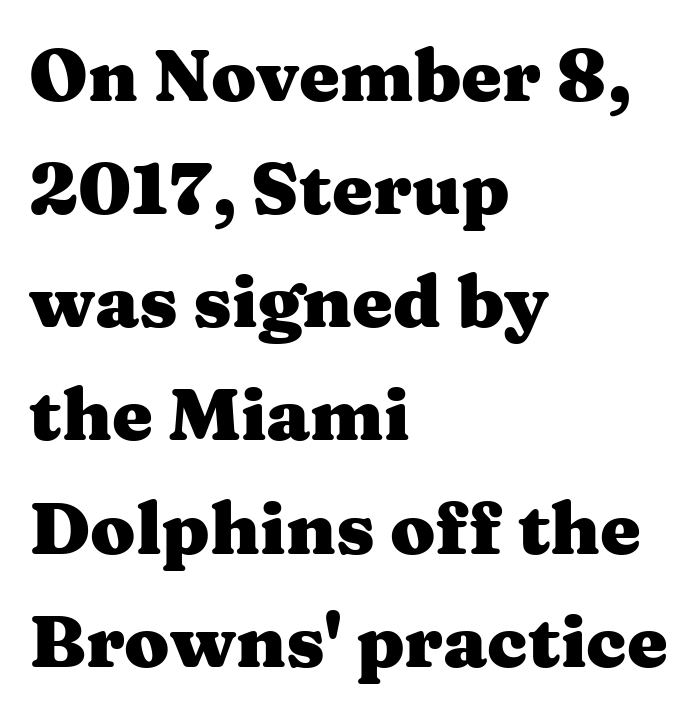
{"serif": "yes", "italic": "no", "bold": "yes", "weight": "heavy", "width": "wide", "stroke_contrast": "medium", "x_height": "medium", "monospaced": "no", "underline": "no", "align": "left", "line_spacing": "normal", "line_spacing_ratio": 1.55, "letter_spacing": "normal", "letter_spacing_em": 0.0, "glyph_px": 73}
